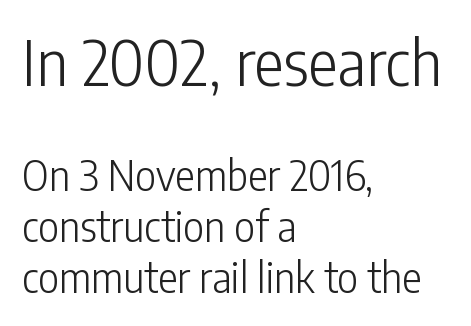
The image shows 62 px light, condensed sans-serif type, upright; set left-aligned, line spacing 1.24x, normal letter spacing, not underlined; the first (top) block is 1.51x larger; low stroke contrast and a medium x-height.
